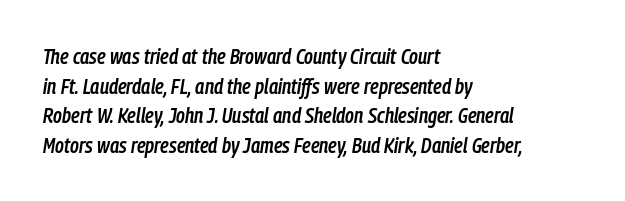
Q: Is the text bold? A: Semi-bold.
Q: Is the text italic (slanted)? A: Yes, it leans right by about 9 degrees.
Q: Is the text underlined? A: No.
Q: How is the paragraph aligned? A: Left-aligned.
Q: Is the spacing between letters normal or unusually wide? A: Normal.
Q: Is the spacing between lines tight, normal or loose? A: Normal.
